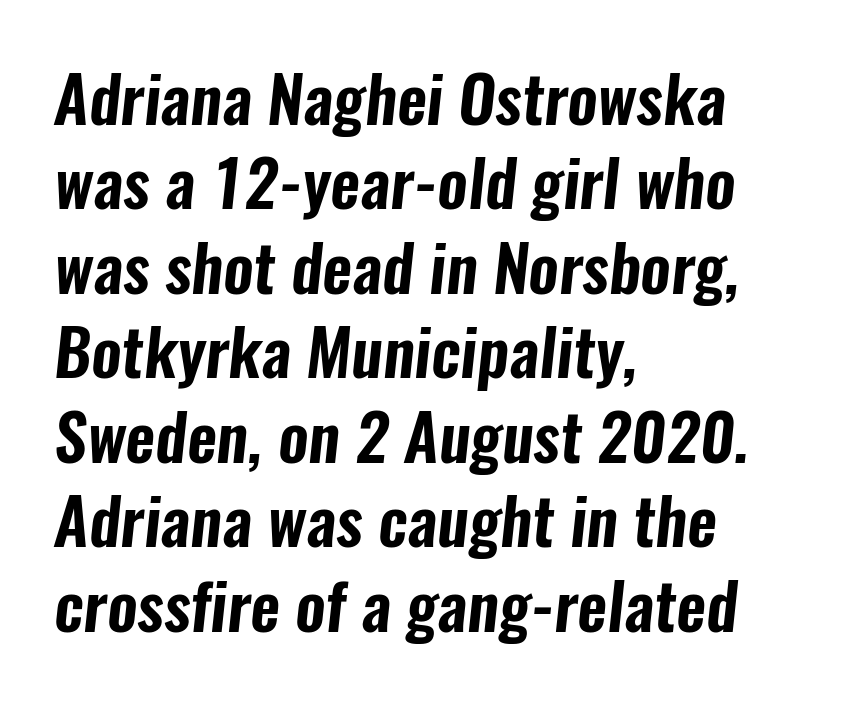
Looks like regular typesetting: each glyph gets only the width it needs. The line texture is even and compact thanks to regular tracking. The text block is weighted toward the left margin, trailing off unevenly rightward. Honestly, there is no underline to notice here at all.
